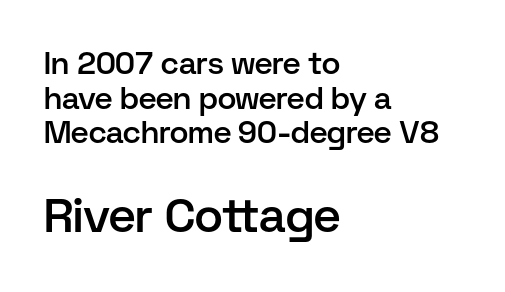
Q: Is the text bold? A: Semi-bold.
Q: Is the text italic (slanted)? A: No, it is upright.
Q: Is the typeface a serif or a sans-serif typeface? A: Sans-serif.
Q: Is the text underlined? A: No.
Q: How is the paragraph aligned? A: Left-aligned.
Q: Is the spacing between letters normal or unusually wide? A: Normal.
Q: Is the spacing between lines tight, normal or loose? A: Tight.
Q: Which block of text is set in a larger size, the first (top) or the second (bottom)? A: The second (bottom) one.
Q: Width (condensed, normal, or wide)? A: Normal.
Q: Stroke contrast? A: Low.
Q: x-height? A: Medium.
Q: Monospaced? A: No.
